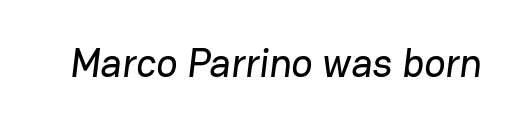
The face used here is proportionally spaced, like ordinary book or web type. The letters carry no serifs — their stems end cleanly without finishing strokes. Each row of text sits above clean, open space. The tracking reads as untouched default to a designer's eye.
